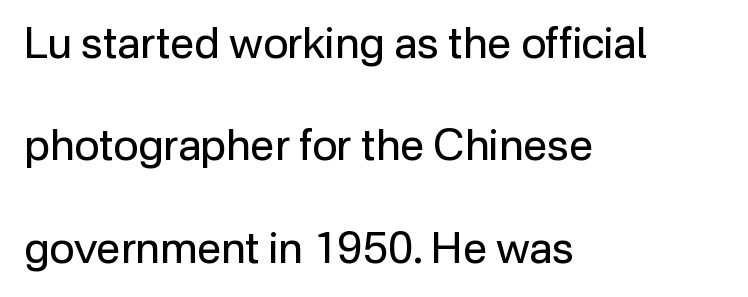
Q: Is the text bold? A: No.
Q: Is the text italic (slanted)? A: No, it is upright.
Q: Is the typeface a serif or a sans-serif typeface? A: Sans-serif.
Q: Is the text underlined? A: No.
Q: How is the paragraph aligned? A: Left-aligned.
Q: Is the spacing between letters normal or unusually wide? A: Normal.
Q: Is the spacing between lines tight, normal or loose? A: Loose.
Q: Width (condensed, normal, or wide)? A: Normal.
Q: Stroke contrast? A: Low.
Q: x-height? A: Medium.
Q: Monospaced? A: No.
